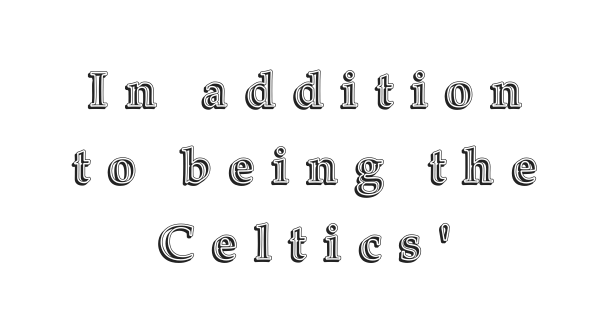
The image shows 49 px text type, upright; set centered, normal line spacing (1.56x), unusually wide letter spacing (+0.36 em), not underlined; a medium x-height.
